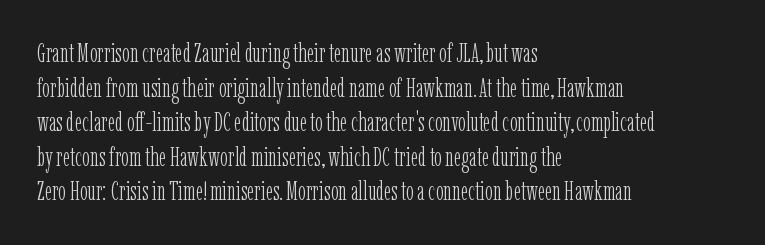
Q: Is the text bold? A: No.
Q: Is the text italic (slanted)? A: No, it is upright.
Q: Is the text underlined? A: No.
Q: How is the paragraph aligned? A: Left-aligned.
Q: Is the spacing between letters normal or unusually wide? A: Normal.
Q: Is the spacing between lines tight, normal or loose? A: Normal.
